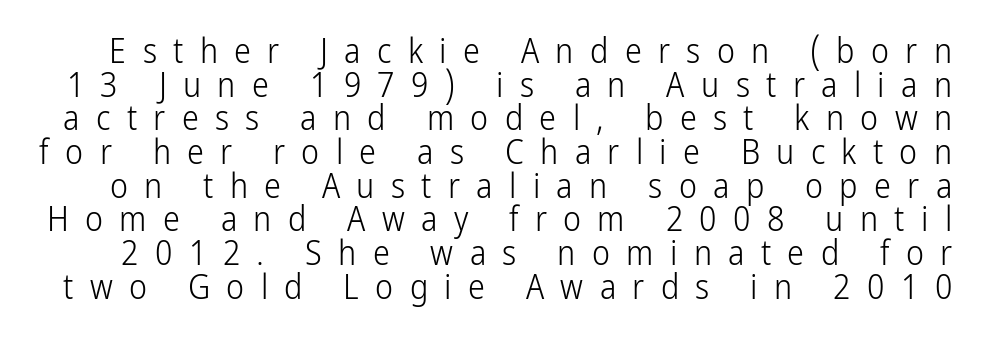
{"serif": "no", "italic": "no", "bold": "no", "weight": "light", "width": "condensed", "stroke_contrast": "low", "x_height": "medium", "monospaced": "no", "underline": "no", "line_spacing": "tight", "line_spacing_ratio": 0.99, "letter_spacing": "wide", "letter_spacing_em": 0.48, "glyph_px": 34}
